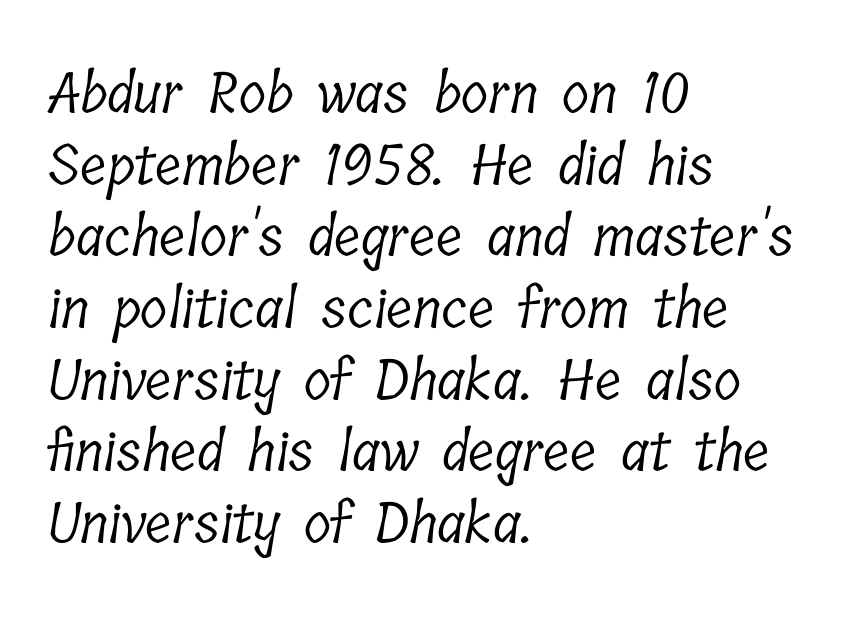
The image shows 56 px light, condensed serif type; set left-aligned, normal line spacing (1.28x), normal letter spacing, not underlined; low stroke contrast and a medium x-height.
